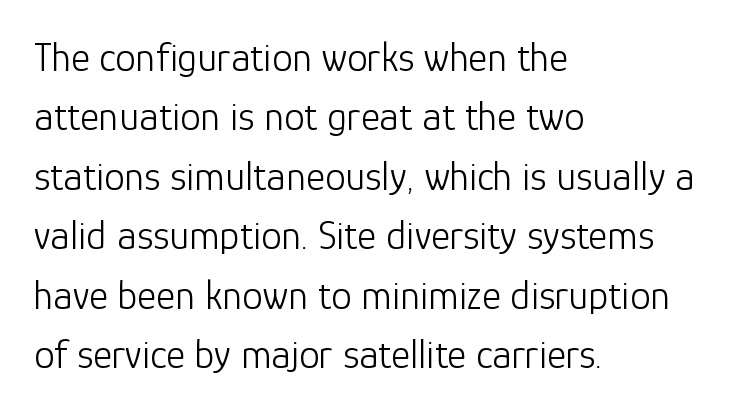
The foot of each line stays bare and open. Notice how the passage keeps a crisp vertical edge on the left only. The strokes are not fattened; the text isn't bold. This is sans-serif lettering, the kind often seen on screens and signage. The rendering uses natural spacing where letterforms have individual widths. The passage shown stacks its lines at a standard gap.
